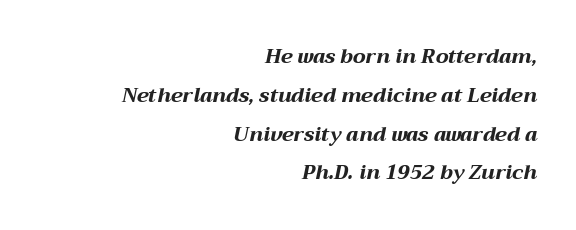
You could fit nearly another row in the gap between these rows. The glyphs look as if they've been sheared to an angle. Reading down the block, your eye finds every line finishing at a fixed right position. Descenders are the only things crossing below the line. Plenty of ink on the page — the face is bold. You could call the tracking neutral — neither tight nor loose.
